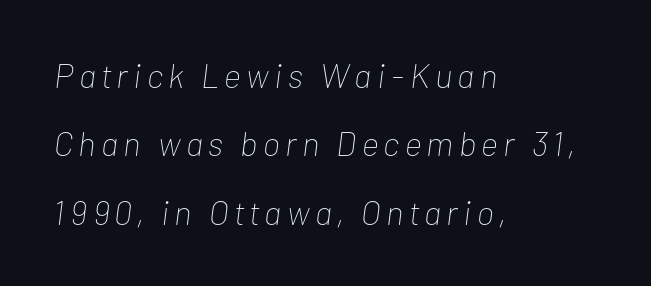
The image shows 34 px thin, condensed type, italic (leaning right); set left-aligned, loose line spacing (2.01x), not underlined; low stroke contrast and a medium x-height.
